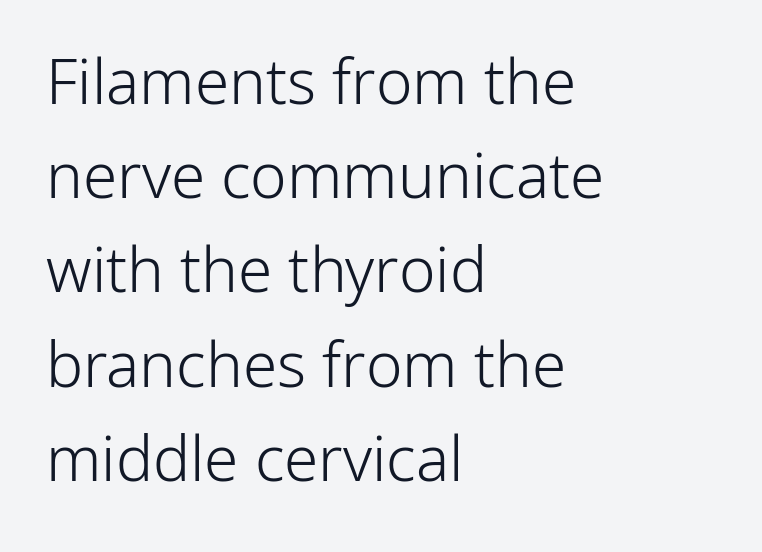
When letters stand straight like this, we call the style roman or upright. The rendering keeps characters at their native spacing. Students, observe: this is what conventionally led text looks like. The typeface chosen for these lines omits serifs. The letters advance in unequal steps, a hallmark of proportional type.
